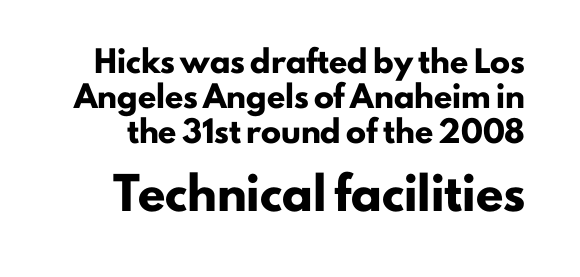
{"serif": "no", "italic": "no", "bold": "yes", "weight": "heavy", "width": "normal", "stroke_contrast": "low", "x_height": "small", "monospaced": "no", "underline": "no", "line_spacing_ratio": 1.75, "letter_spacing": "normal", "letter_spacing_em": 0.0, "larger_block": "second", "size_ratio": 1.5, "glyph_px": 30}
